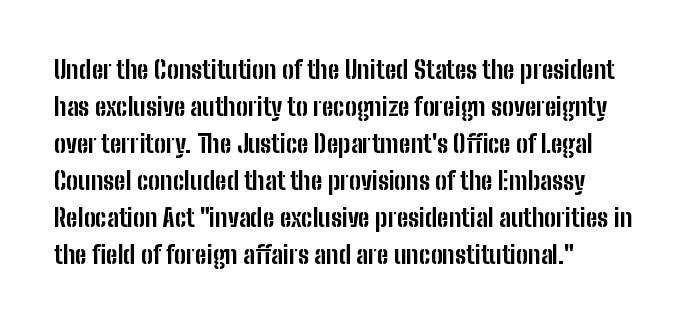
Horizontally, the lines are justified to the leading edge only. These words are printed bold, with thick strokes throughout. These lines sit exactly where default settings would place them. Every character sits straight up, as roman type does. Beneath every word, the page is bare.
